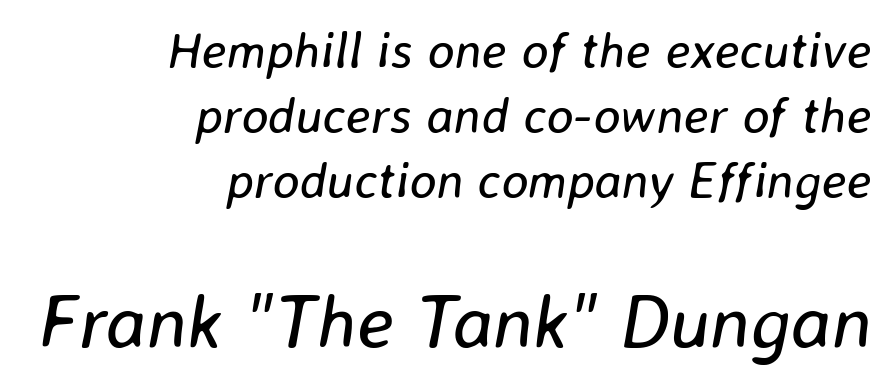
The image shows 76 px regular-weight type, italic (leaning right); set right-aligned, normal line spacing (1.27x), normal letter spacing, not underlined; the second (bottom) block is 1.49x larger; low stroke contrast and a medium x-height.
